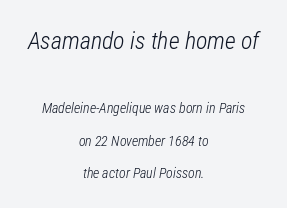
The image shows 24 px text type, italic (leaning right); set centered, loose line spacing (2.3x), normal letter spacing, not underlined; the first (top) block is 1.71x larger.
